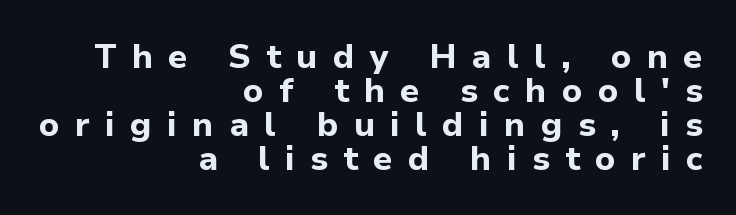
The image shows 34 px bold sans-serif type, upright; set right-aligned, tight line spacing (1.0x), unusually wide letter spacing (+0.45 em), not underlined; low stroke contrast and a medium x-height.
